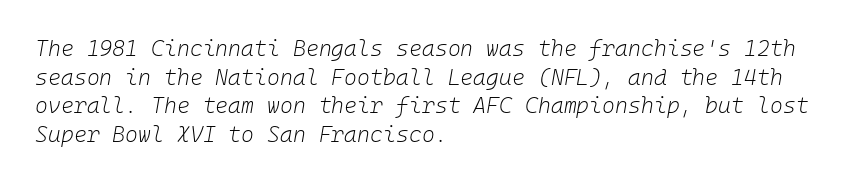
Q: Is the text bold? A: No.
Q: Is the text italic (slanted)? A: Yes, it leans right by about 10 degrees.
Q: Is the text underlined? A: No.
Q: How is the paragraph aligned? A: Left-aligned.
Q: Is the spacing between letters normal or unusually wide? A: Normal.
Q: Is the spacing between lines tight, normal or loose? A: Normal.
